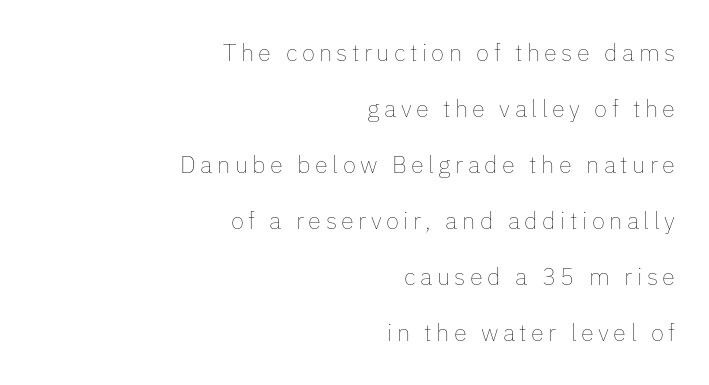
The setting favours the right margin, as signatures and pull-quotes sometimes do. This sample uses an upright cut, with every glyph sitting square on the baseline. A typesetter would call this leading open, well beyond the default. No heavy texture on the line: the type isn't bold. Type without underlining.
